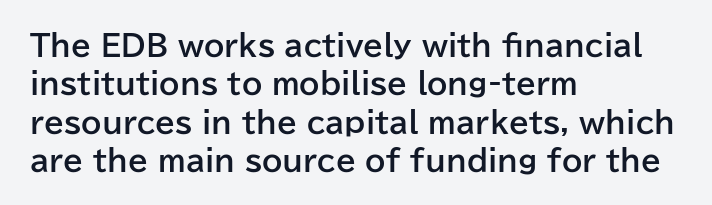
{"serif": "no", "italic": "no", "bold": "yes", "weight": "bold", "width": "normal", "stroke_contrast": "low", "x_height": "medium", "monospaced": "no", "underline": "no", "align": "left", "line_spacing": "normal", "line_spacing_ratio": 1.32, "letter_spacing": "normal", "letter_spacing_em": 0.0, "glyph_px": 29}
